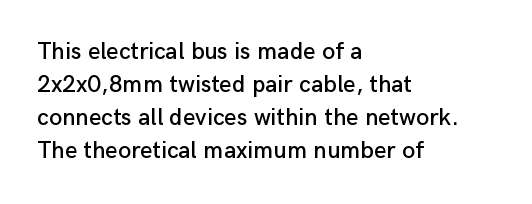
{"italic": "no", "underline": "no", "align": "left", "line_spacing": "normal", "line_spacing_ratio": 1.38, "letter_spacing": "normal", "letter_spacing_em": 0.0, "glyph_px": 24}
